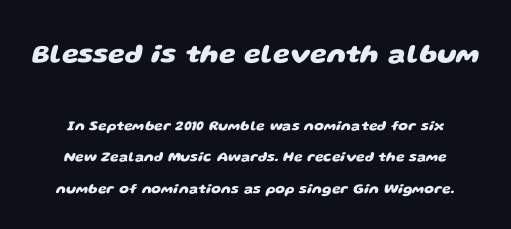
Q: Is the text bold? A: Yes.
Q: Is the text underlined? A: No.
Q: Is the spacing between letters normal or unusually wide? A: Normal.
Q: Is the spacing between lines tight, normal or loose? A: Loose.
Q: Which block of text is set in a larger size, the first (top) or the second (bottom)? A: The first (top) one.
